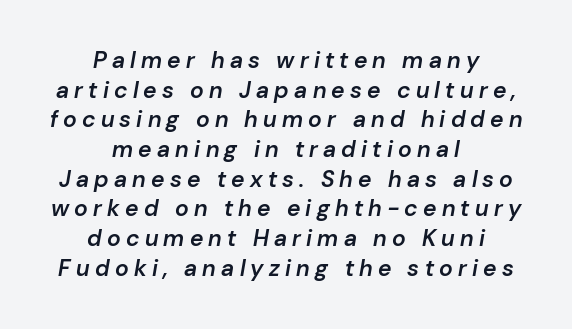
{"italic": "yes", "lean": "right", "slant_degrees": 10, "bold": "semi", "underline": "no", "align": "center", "line_spacing": "normal", "line_spacing_ratio": 1.29, "letter_spacing": "wide", "letter_spacing_em": 0.23, "glyph_px": 23}
